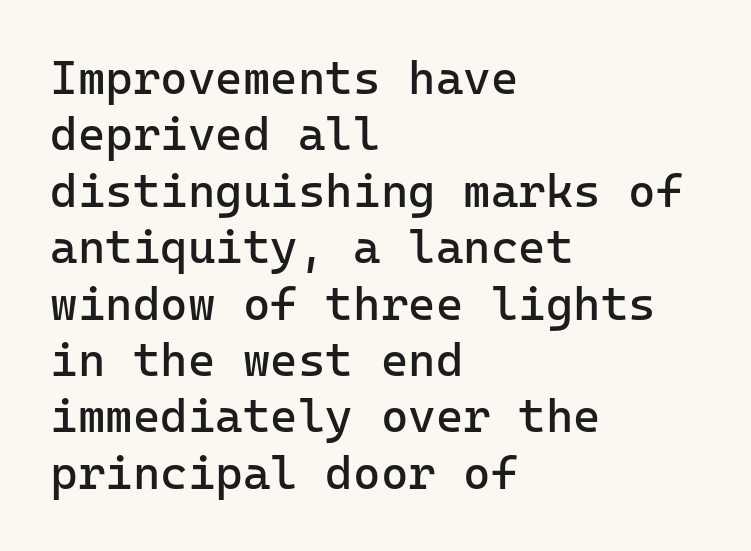
Q: Is the text bold? A: No.
Q: Is the text italic (slanted)? A: No, it is upright.
Q: Is the typeface a serif or a sans-serif typeface? A: Sans-serif.
Q: Is the text underlined? A: No.
Q: How is the paragraph aligned? A: Left-aligned.
Q: Is the spacing between letters normal or unusually wide? A: Normal.
Q: Width (condensed, normal, or wide)? A: Normal.
Q: Stroke contrast? A: Low.
Q: x-height? A: Medium.
